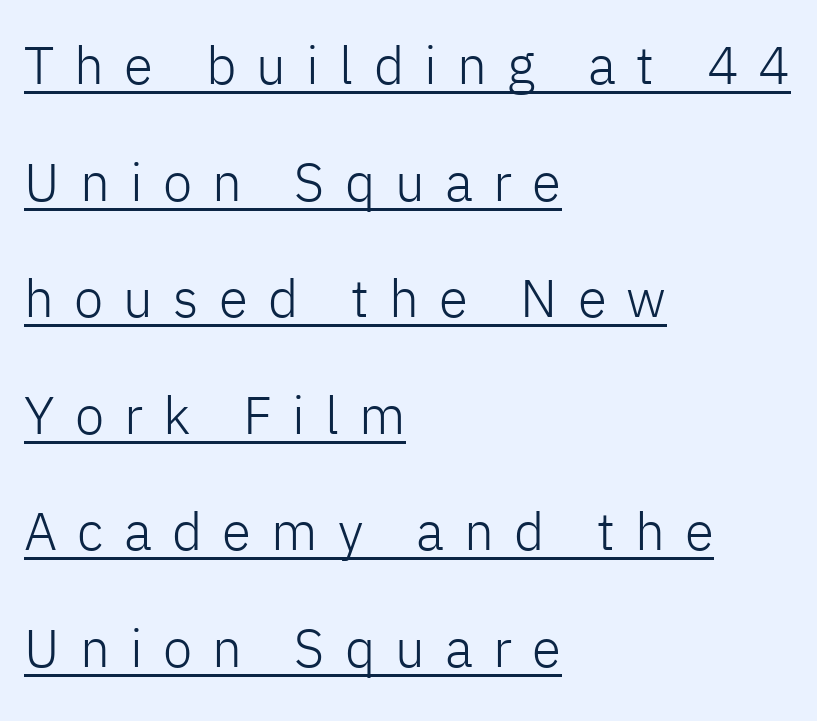
Varying glyph widths throughout — classic text-font behaviour. All the whitespace from short lines collects on the right. Compared with a typical body face, this is equally light or lighter still. Each word looks stretched out because of the extra space between its letters.
